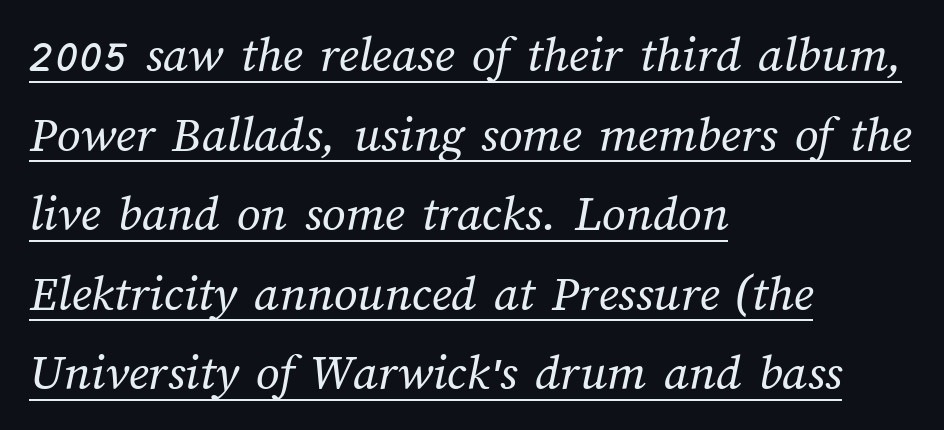
The image shows 52 px regular-weight type; set left-aligned, normal line spacing (1.53x), normal letter spacing, underlined; medium stroke contrast and a medium x-height.
